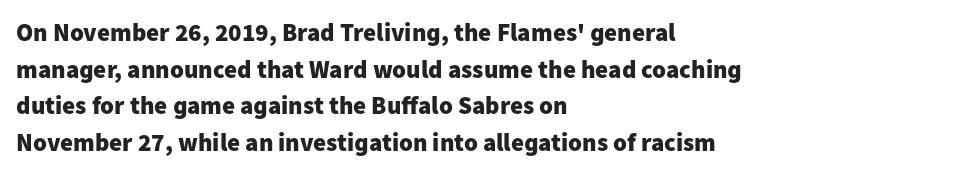
Compared with an ordinary text face, these strokes are far heavier — a full bold. Tall strokes in this sample are plumb rather than angled. Reading down the block, your eye returns to a fixed left position each line. The space directly below the letters is spotless. Leading matches the norm, producing a regular column. The type is set solid horizontally, with unmodified tracking.
